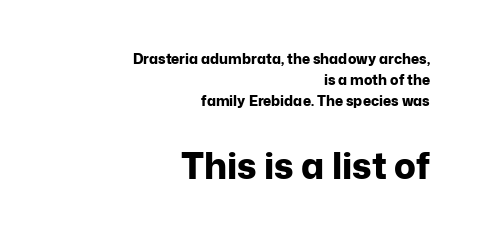
Nobody drew a line under any word here. How would I describe the line gaps? Plain and ordinary. The type family on display is of the sans-serif kind. Is the block centered? No — it sits flush against the right margin.
